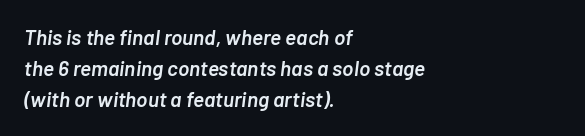
{"italic": "yes", "lean": "right", "slant_degrees": 7, "bold": "semi", "underline": "no", "align": "left", "line_spacing": "normal", "line_spacing_ratio": 1.47, "letter_spacing": "normal", "letter_spacing_em": 0.0, "glyph_px": 21}
